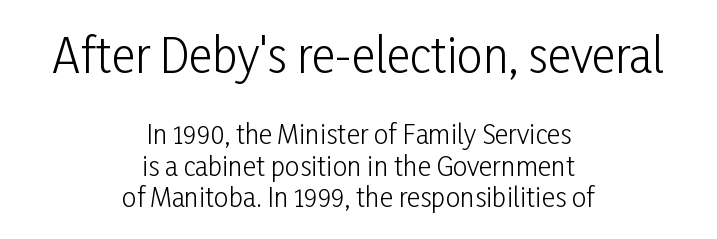
No extra tracking has been applied to these lines. Each row of text sits above clean, open space. Ascenders rise straight up at ninety degrees. Regarding serifs, this sample does without them.
